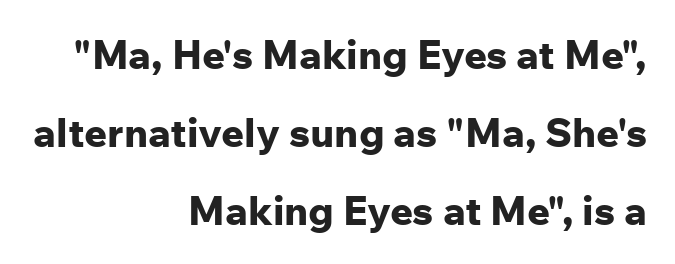
The image shows 40 px bold sans-serif type, upright; set right-aligned, loose line spacing (1.95x), normal letter spacing, not underlined; low stroke contrast and a medium x-height.
